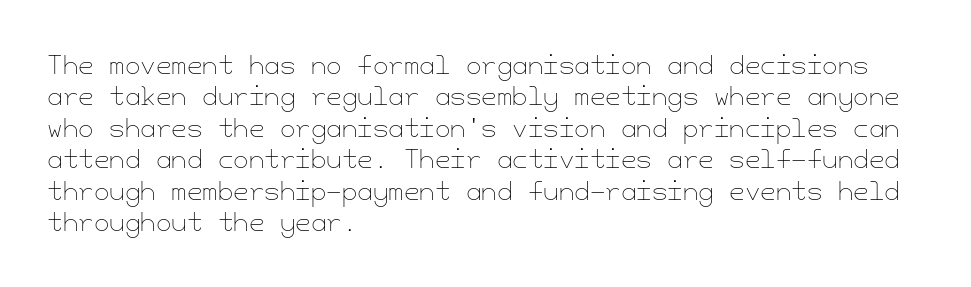
{"italic": "no", "bold": "no", "underline": "no", "align": "left", "line_spacing": "normal", "line_spacing_ratio": 1.26, "letter_spacing": "normal", "letter_spacing_em": 0.0, "glyph_px": 25}
